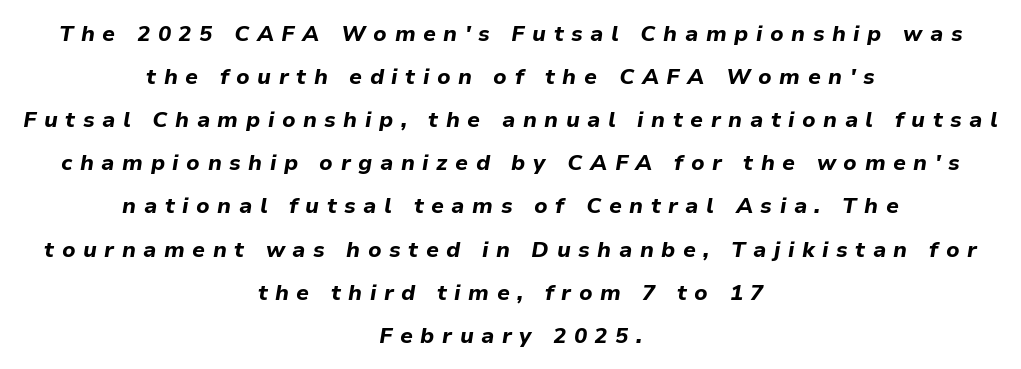
Tracking here is generous; glyphs stand well apart from one another. Its strokes are broad and dark, the hallmark of bold type. Quick note: interline space is abundant. Typeset on center — no edge is straight. Type without underlining. The axis of the letterforms is tilted away from vertical.
